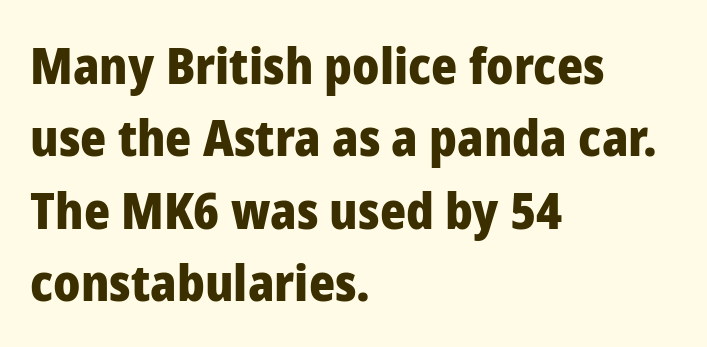
The image shows 50 px heavy sans-serif type, upright; set left-aligned, normal line spacing (1.45x), normal letter spacing, not underlined; low stroke contrast and a medium x-height.
